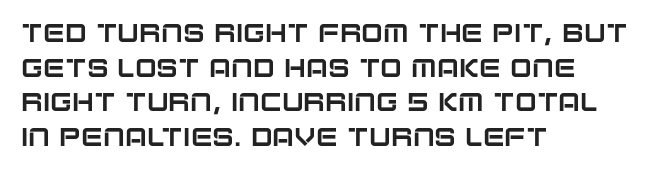
The image shows 26 px text type, upright; set left-aligned, normal line spacing (1.33x), normal letter spacing, not underlined.
